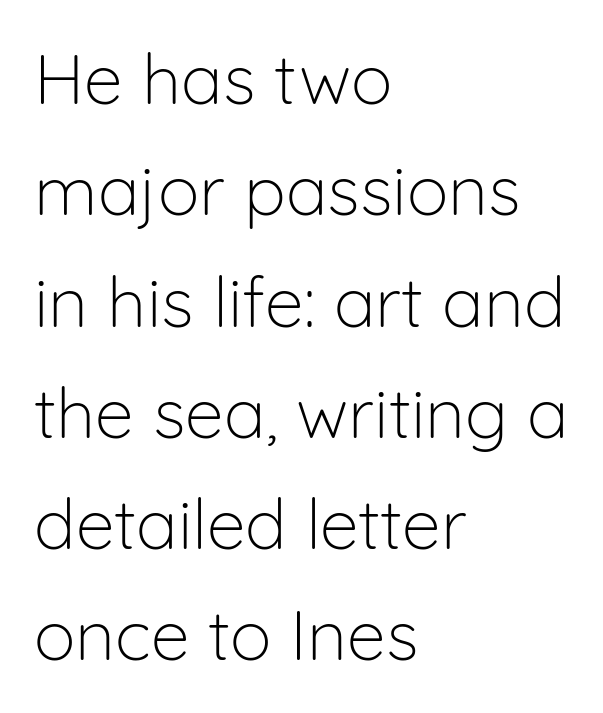
{"serif": "no", "italic": "no", "bold": "no", "weight": "light", "width": "normal", "stroke_contrast": "low", "x_height": "medium", "monospaced": "no", "underline": "no", "align": "left", "line_spacing": "normal", "line_spacing_ratio": 1.59, "letter_spacing": "normal", "letter_spacing_em": 0.0, "glyph_px": 70}
